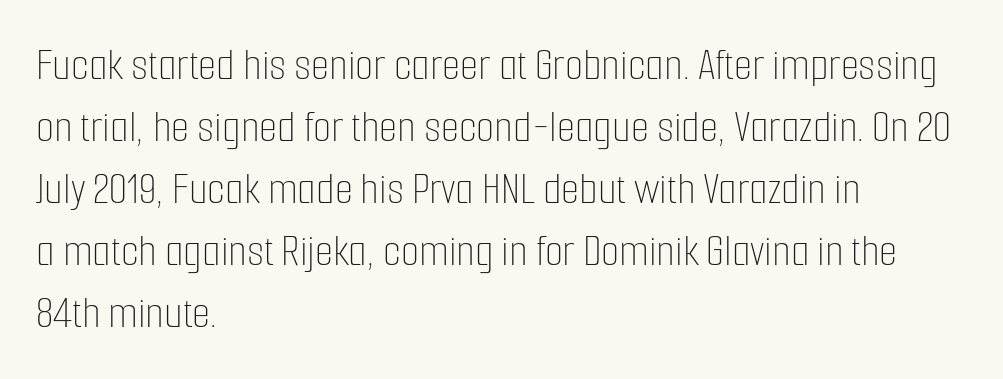
Designer's note — italics off, roman on. These lines are rendered in a variable-pitch font. A bare baseline throughout the passage. The characters are drawn with everyday or finer stroke widths. Leftover space on each line is placed entirely after the last word. The face used here is rendered with its standard letterfit.
